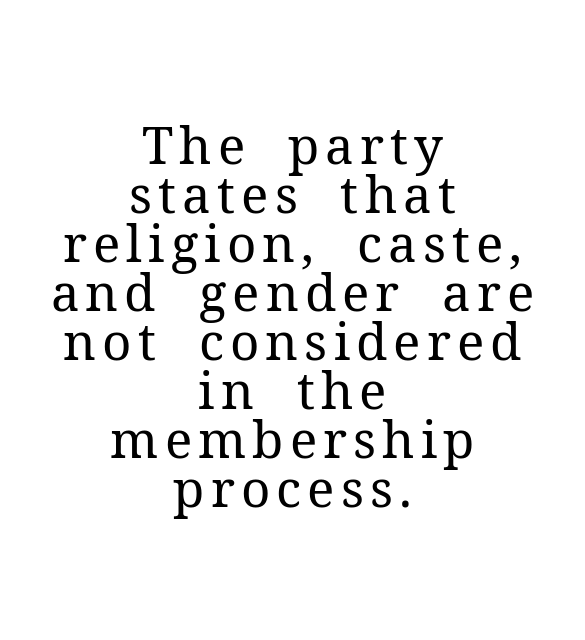
{"serif": "yes", "italic": "no", "bold": "no", "weight": "regular", "width": "normal", "stroke_contrast": "medium", "x_height": "medium", "monospaced": "no", "underline": "no", "align": "center", "line_spacing": "tight", "line_spacing_ratio": 0.96, "glyph_px": 51}
